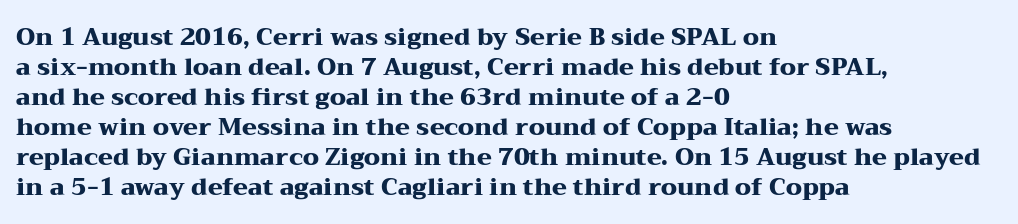
Q: Is the text bold? A: Yes.
Q: Is the text italic (slanted)? A: No, it is upright.
Q: Is the text underlined? A: No.
Q: How is the paragraph aligned? A: Left-aligned.
Q: Is the spacing between letters normal or unusually wide? A: Normal.
Q: Is the spacing between lines tight, normal or loose? A: Normal.
